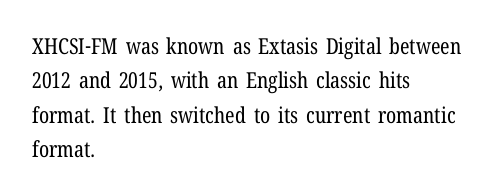
The specimen reads as upright at a glance. Is the stroke heavy? The answer is a plain regular-or-lighter. Clear beneath every line of the passage. Notice how descenders clear the ascenders below comfortably — that's standard leading.
